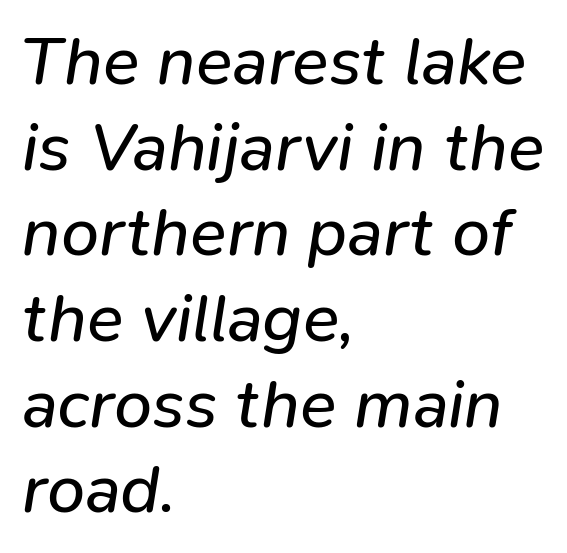
Q: Is the text bold? A: No.
Q: Is the text italic (slanted)? A: Yes, it leans right by about 9 degrees.
Q: Is the text underlined? A: No.
Q: How is the paragraph aligned? A: Left-aligned.
Q: Is the spacing between letters normal or unusually wide? A: Normal.
Q: Is the spacing between lines tight, normal or loose? A: Normal.
Q: Width (condensed, normal, or wide)? A: Normal.
Q: Stroke contrast? A: Low.
Q: x-height? A: Medium.
Q: Monospaced? A: No.
